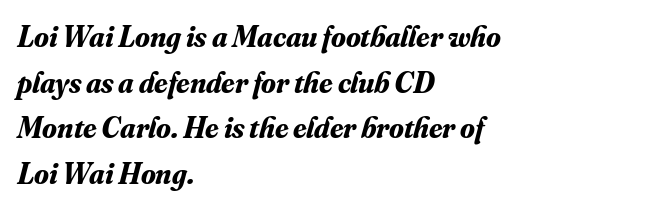
The image shows 30 px bold serif type, italic (leaning right); set left-aligned, normal line spacing (1.52x), normal letter spacing, not underlined; medium stroke contrast and a small x-height.
